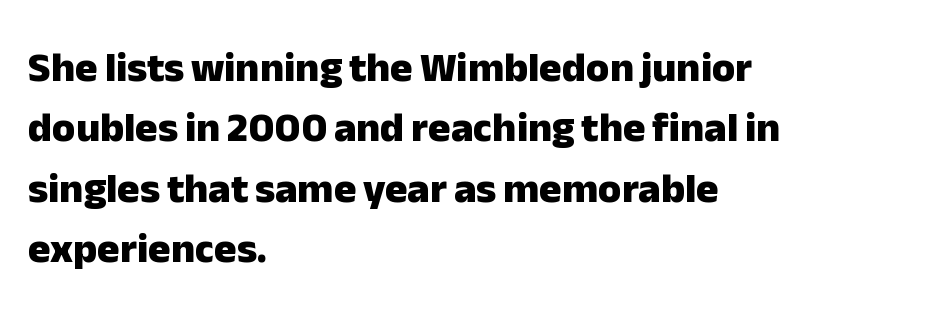
You can tell it's not italic because the verticals are truly vertical. The rag falls on the right side of this text block. The type family on display is of the sans-serif kind. On the weight axis this lands at bold, roughly 700. Descender tails drop into unmarked territory. One glance says typical: line gaps are just what's usual.
